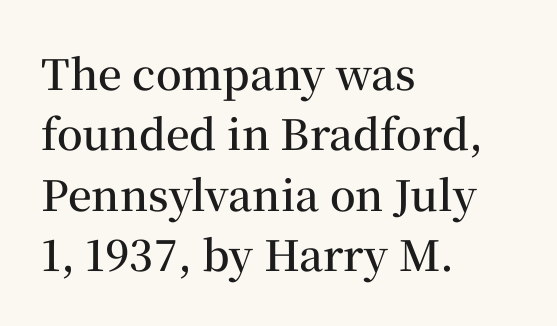
Ascenders rise straight up at ninety degrees. The letters carry serifs — small finishing strokes at the ends of their stems. The rendering uses a semibold face; strokes are thickened but not to full bold. Spacing between characters is what you'd get straight out of the box.
